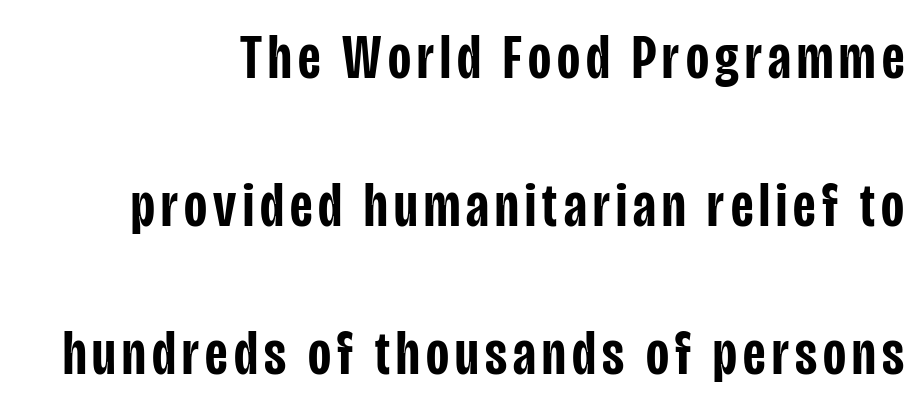
To sum up the face: it is a sans, with no serifs. Weight check: semibold — heavier than regular, not quite bold. Notice the wide empty band between every row — that's loose leading. The typography opts for an upright posture over an oblique one.
